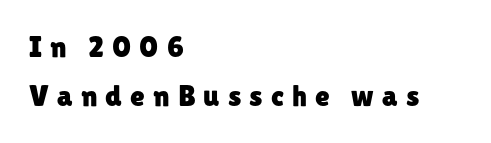
{"serif": "no", "italic": "no", "width": "normal", "stroke_contrast": "low", "x_height": "medium", "monospaced": "no", "underline": "no", "align": "left", "line_spacing": "normal", "line_spacing_ratio": 1.65, "letter_spacing": "wide", "letter_spacing_em": 0.27, "glyph_px": 30}
